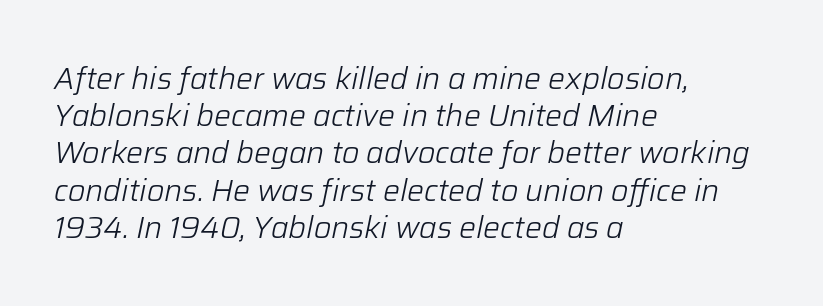
{"italic": "yes", "lean": "right", "slant_degrees": 12, "bold": "no", "weight": "light", "width": "normal", "stroke_contrast": "low", "x_height": "medium", "monospaced": "no", "underline": "no", "align": "left", "line_spacing_ratio": 1.24, "letter_spacing": "normal", "letter_spacing_em": 0.0, "glyph_px": 30}
